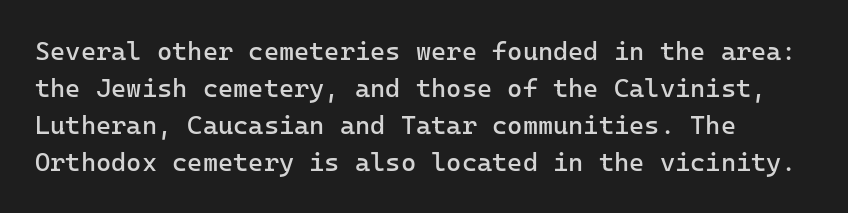
The image shows 26 px text type, upright; set normal line spacing (1.42x), normal letter spacing, not underlined.
